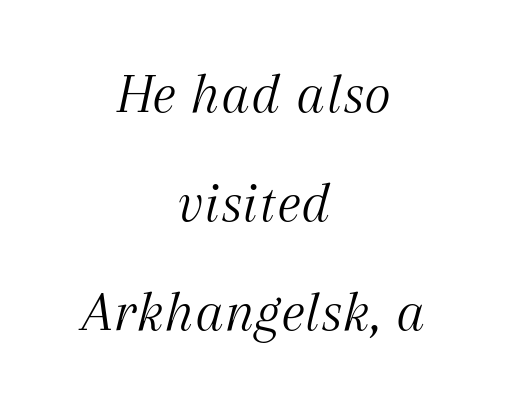
Q: Is the text bold? A: No.
Q: Is the text italic (slanted)? A: Yes, it leans right by about 12 degrees.
Q: Is the typeface a serif or a sans-serif typeface? A: Serif.
Q: Is the text underlined? A: No.
Q: How is the paragraph aligned? A: Centered.
Q: Is the spacing between letters normal or unusually wide? A: Normal.
Q: Width (condensed, normal, or wide)? A: Normal.
Q: Stroke contrast? A: Medium.
Q: x-height? A: Medium.
Q: Monospaced? A: No.
